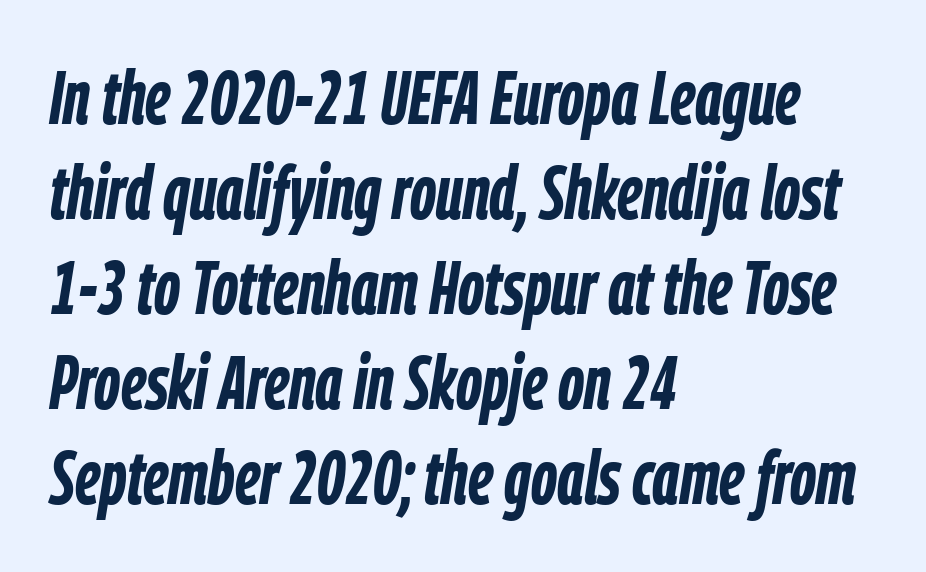
Notice how descenders clear the ascenders below comfortably — that's standard leading. Note the varied advance widths — an 'i' is clearly narrower than an 'm'. Reading down the block, your eye returns to a fixed left position each line. No word sits above an underline.
